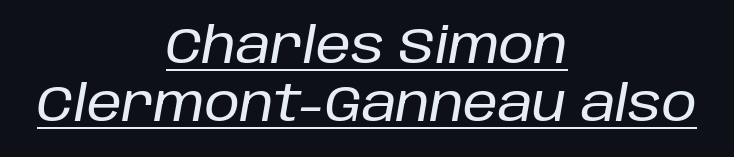
{"italic": "yes", "lean": "right", "slant_degrees": 10, "width": "normal", "stroke_contrast": "low", "x_height": "large", "monospaced": "no", "underline": "yes", "align": "center", "line_spacing_ratio": 1.17, "letter_spacing": "normal", "letter_spacing_em": 0.0, "glyph_px": 50}
